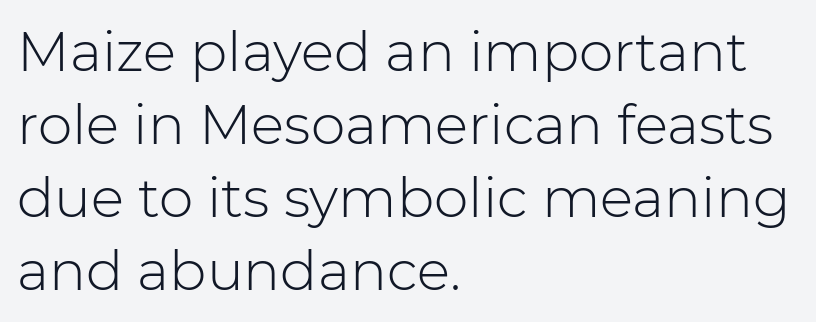
No italicization has been applied; the sample stays upright. The letters advance in unequal steps, a hallmark of proportional type. The gaps between neighbouring characters are ordinary and unremarkable. The ragged edge is on the right, which tells us the setting is flush left.
